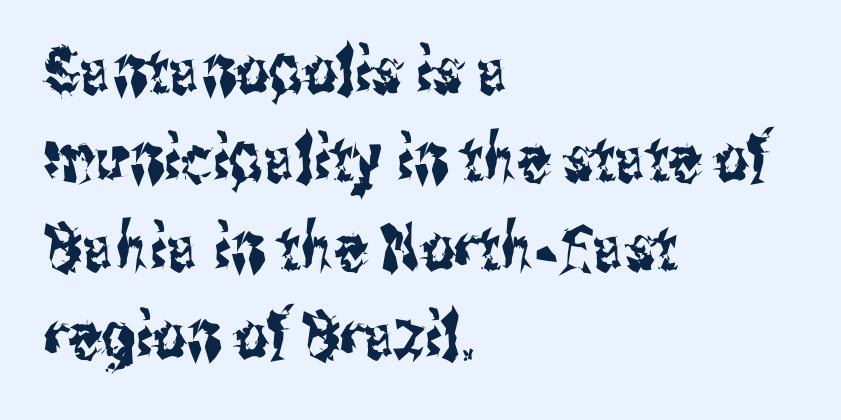
The image shows 65 px condensed sans-serif type, upright; set left-aligned, normal line spacing (1.36x), normal letter spacing, not underlined; medium stroke contrast and a medium x-height.
